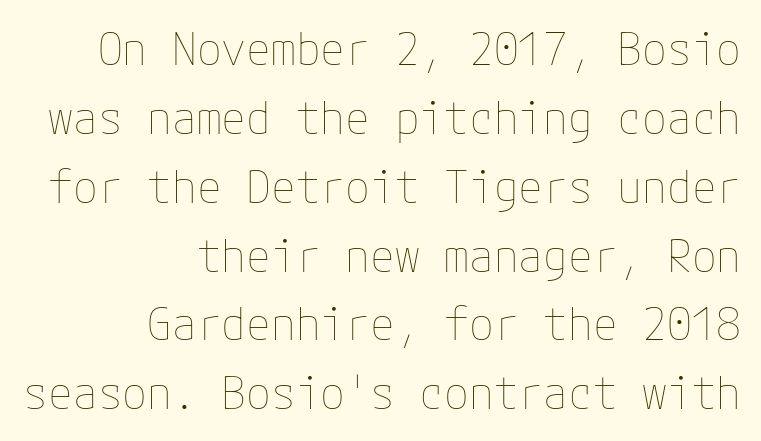
The font's upright variant was chosen for this text. The passage shown is not bold in any degree. The glyphs are unaccompanied by any horizontal stroke below them. Which margin do the lines hug? The right one — the left edge is uneven.
